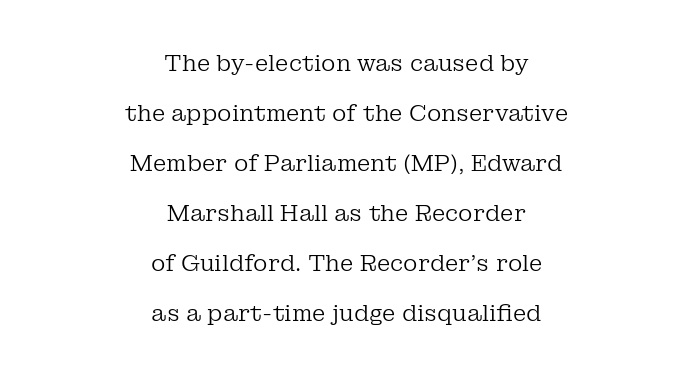
Q: Is the text bold? A: No.
Q: Is the text italic (slanted)? A: No, it is upright.
Q: Is the text underlined? A: No.
Q: How is the paragraph aligned? A: Centered.
Q: Is the spacing between letters normal or unusually wide? A: Normal.
Q: Is the spacing between lines tight, normal or loose? A: Loose.
